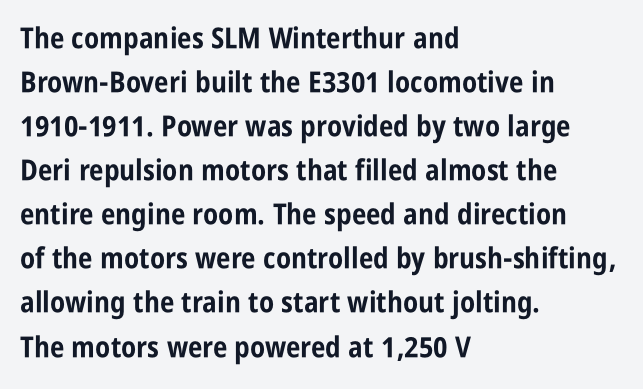
{"serif": "no", "italic": "no", "bold": "yes", "weight": "bold", "width": "condensed", "stroke_contrast": "low", "x_height": "large", "monospaced": "no", "underline": "no", "align": "left", "line_spacing": "normal", "line_spacing_ratio": 1.52, "letter_spacing": "normal", "letter_spacing_em": 0.0, "glyph_px": 29}
